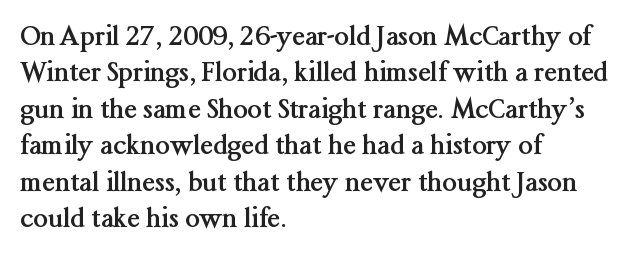
Q: Is the text bold? A: Yes.
Q: Is the text italic (slanted)? A: No, it is upright.
Q: Is the text underlined? A: No.
Q: How is the paragraph aligned? A: Left-aligned.
Q: Is the spacing between letters normal or unusually wide? A: Normal.
Q: Is the spacing between lines tight, normal or loose? A: Normal.
